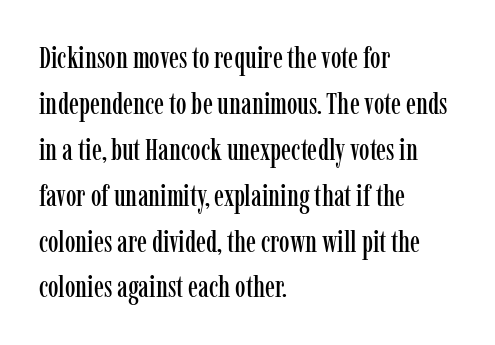
The image shows 30 px condensed serif type, upright; set left-aligned, normal line spacing (1.53x), normal letter spacing, not underlined; low stroke contrast and a medium x-height.
